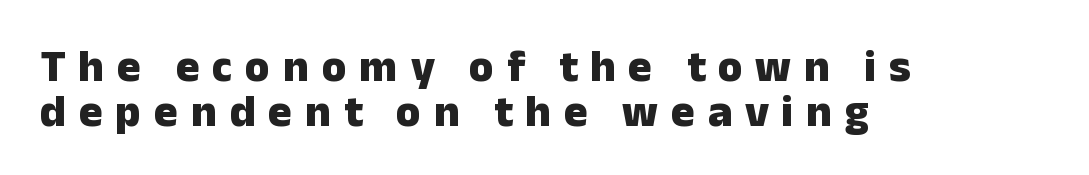
{"serif": "no", "italic": "no", "bold": "yes", "weight": "heavy", "width": "normal", "stroke_contrast": "low", "x_height": "medium", "monospaced": "no", "underline": "no", "align": "left", "line_spacing": "tight", "line_spacing_ratio": 0.99, "letter_spacing": "wide", "letter_spacing_em": 0.28, "glyph_px": 45}
